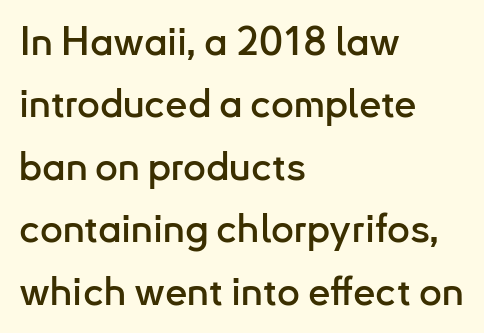
These lines stack with their left ends in a neat column. The text was rendered using a sans face with plain stroke endings. The zone under the glyphs is completely vacant. The letterforms sit shoulder to shoulder at normal distance. You could not count columns in this text — the font is proportionally spaced.
